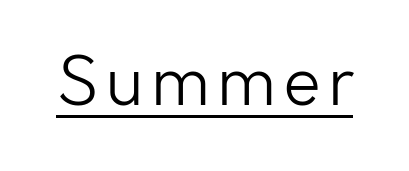
The image shows 66 px light sans-serif type, upright; set underlined; low stroke contrast and a medium x-height.
